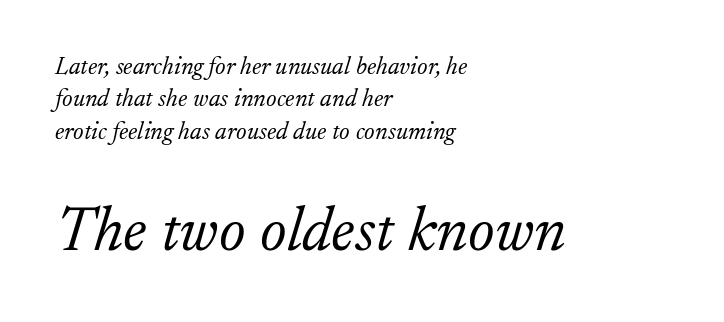
Q: Is the text bold? A: No.
Q: Is the text italic (slanted)? A: Yes, it leans right by about 17 degrees.
Q: Is the typeface a serif or a sans-serif typeface? A: Serif.
Q: Is the text underlined? A: No.
Q: How is the paragraph aligned? A: Left-aligned.
Q: Is the spacing between letters normal or unusually wide? A: Normal.
Q: Is the spacing between lines tight, normal or loose? A: Normal.
Q: Which block of text is set in a larger size, the first (top) or the second (bottom)? A: The second (bottom) one.
Q: Width (condensed, normal, or wide)? A: Normal.
Q: Stroke contrast? A: Low.
Q: x-height? A: Small.
Q: Monospaced? A: No.
